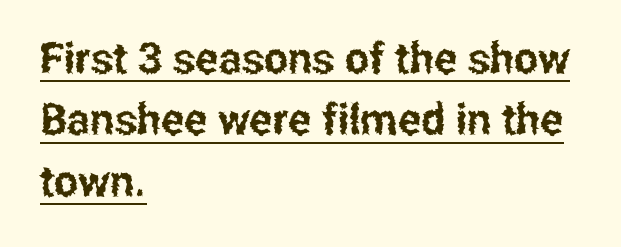
Q: Is the text italic (slanted)? A: No, it is upright.
Q: Is the typeface a serif or a sans-serif typeface? A: Sans-serif.
Q: Is the text underlined? A: Yes.
Q: How is the paragraph aligned? A: Left-aligned.
Q: Is the spacing between letters normal or unusually wide? A: Normal.
Q: Is the spacing between lines tight, normal or loose? A: Normal.
Q: Width (condensed, normal, or wide)? A: Condensed.
Q: Stroke contrast? A: Low.
Q: x-height? A: Medium.
Q: Monospaced? A: No.
